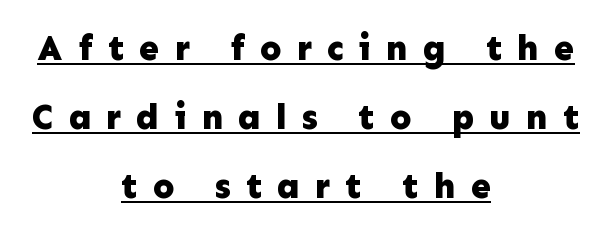
Q: Is the text bold? A: Yes.
Q: Is the text italic (slanted)? A: No, it is upright.
Q: Is the typeface a serif or a sans-serif typeface? A: Sans-serif.
Q: Is the text underlined? A: Yes.
Q: How is the paragraph aligned? A: Centered.
Q: Is the spacing between letters normal or unusually wide? A: Unusually wide.
Q: Is the spacing between lines tight, normal or loose? A: Loose.
Q: Width (condensed, normal, or wide)? A: Normal.
Q: Stroke contrast? A: Low.
Q: x-height? A: Medium.
Q: Monospaced? A: No.
